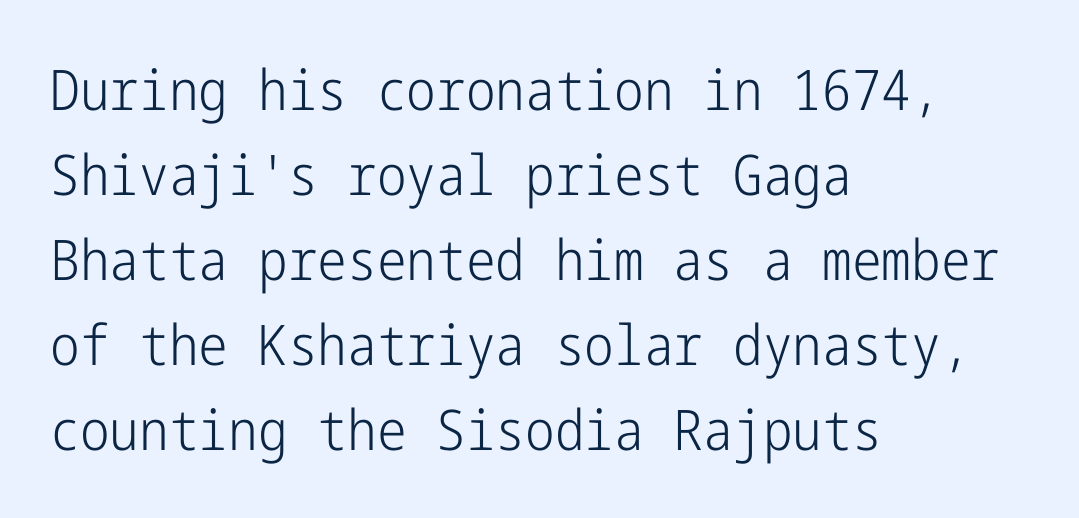
Q: Is the text bold? A: No.
Q: Is the text italic (slanted)? A: No, it is upright.
Q: Is the typeface a serif or a sans-serif typeface? A: Sans-serif.
Q: Is the text underlined? A: No.
Q: How is the paragraph aligned? A: Left-aligned.
Q: Is the spacing between letters normal or unusually wide? A: Normal.
Q: Is the spacing between lines tight, normal or loose? A: Normal.
Q: Width (condensed, normal, or wide)? A: Condensed.
Q: Stroke contrast? A: Low.
Q: x-height? A: Medium.
